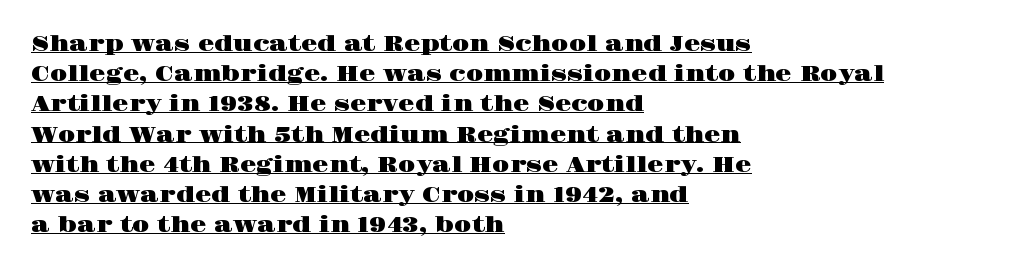
{"italic": "no", "underline": "yes", "align": "left", "line_spacing": "normal", "line_spacing_ratio": 1.44, "letter_spacing": "normal", "letter_spacing_em": 0.0, "glyph_px": 21}
